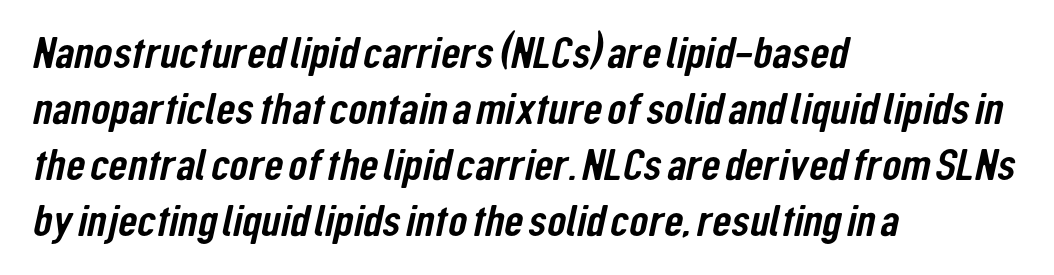
{"serif": "no", "width": "condensed", "stroke_contrast": "low", "x_height": "medium", "monospaced": "no", "underline": "no", "align": "left", "line_spacing": "normal", "line_spacing_ratio": 1.27, "letter_spacing": "normal", "letter_spacing_em": 0.0, "glyph_px": 44}
